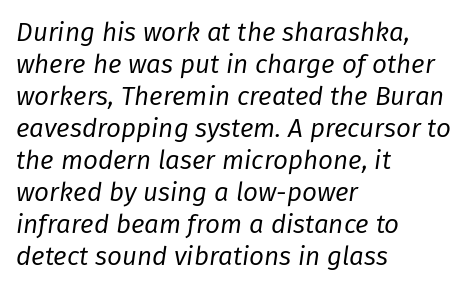
Q: Is the text bold? A: No.
Q: Is the text italic (slanted)? A: Yes, it leans right by about 8 degrees.
Q: Is the text underlined? A: No.
Q: How is the paragraph aligned? A: Left-aligned.
Q: Is the spacing between letters normal or unusually wide? A: Normal.
